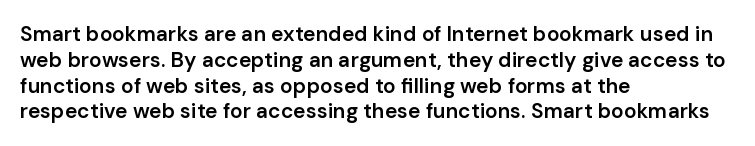
The image shows 21 px text type, upright; set left-aligned, line spacing 1.23x, normal letter spacing, not underlined.
